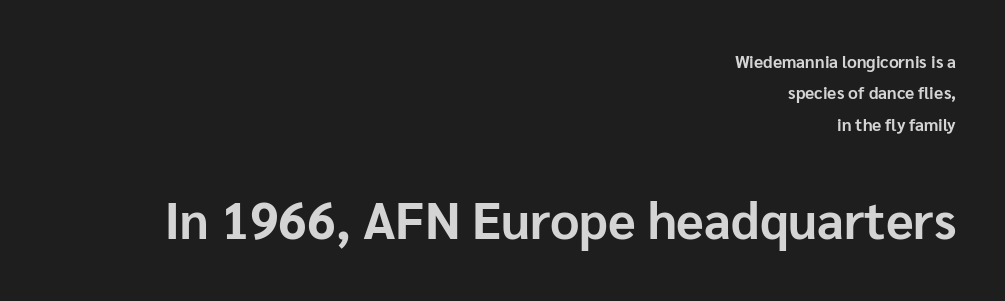
Q: Is the text bold? A: Yes.
Q: Is the text italic (slanted)? A: No, it is upright.
Q: Is the typeface a serif or a sans-serif typeface? A: Sans-serif.
Q: Is the text underlined? A: No.
Q: How is the paragraph aligned? A: Right-aligned.
Q: Is the spacing between letters normal or unusually wide? A: Normal.
Q: Which block of text is set in a larger size, the first (top) or the second (bottom)? A: The second (bottom) one.
Q: Width (condensed, normal, or wide)? A: Normal.
Q: Stroke contrast? A: Low.
Q: x-height? A: Medium.
Q: Monospaced? A: No.
